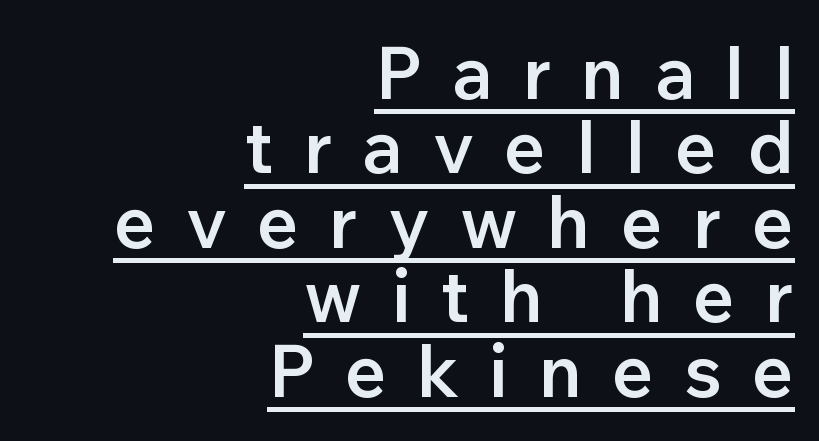
The image shows 73 px semibold sans-serif type, upright; set right-aligned, tight line spacing (1.02x), unusually wide letter spacing (+0.41 em), underlined; low stroke contrast and a medium x-height.
